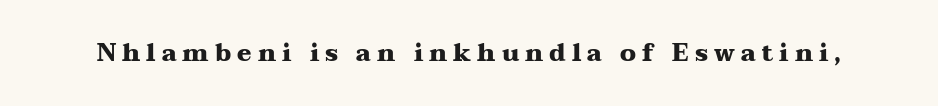
The image shows 24 px bold type, upright; set unusually wide letter spacing (+0.25 em), not underlined.
